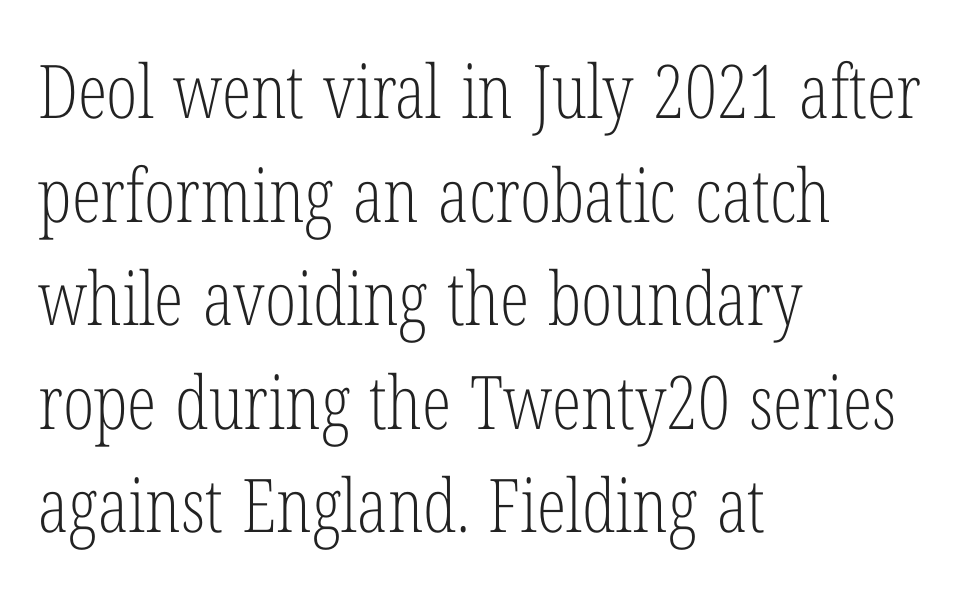
Q: Is the text bold? A: No.
Q: Is the text italic (slanted)? A: No, it is upright.
Q: Is the typeface a serif or a sans-serif typeface? A: Serif.
Q: Is the text underlined? A: No.
Q: How is the paragraph aligned? A: Left-aligned.
Q: Is the spacing between letters normal or unusually wide? A: Normal.
Q: Is the spacing between lines tight, normal or loose? A: Normal.
Q: Width (condensed, normal, or wide)? A: Condensed.
Q: Stroke contrast? A: Low.
Q: x-height? A: Medium.
Q: Monospaced? A: No.
